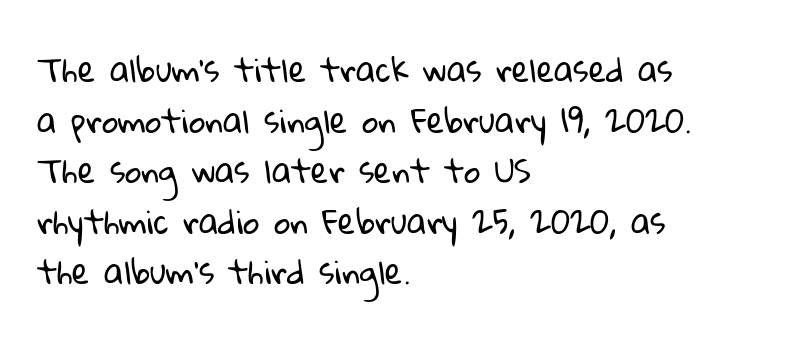
{"serif": "no", "bold": "no", "weight": "regular", "width": "normal", "stroke_contrast": "low", "x_height": "medium", "monospaced": "no", "underline": "no", "align": "left", "line_spacing": "normal", "line_spacing_ratio": 1.58, "letter_spacing": "normal", "letter_spacing_em": 0.0, "glyph_px": 32}
